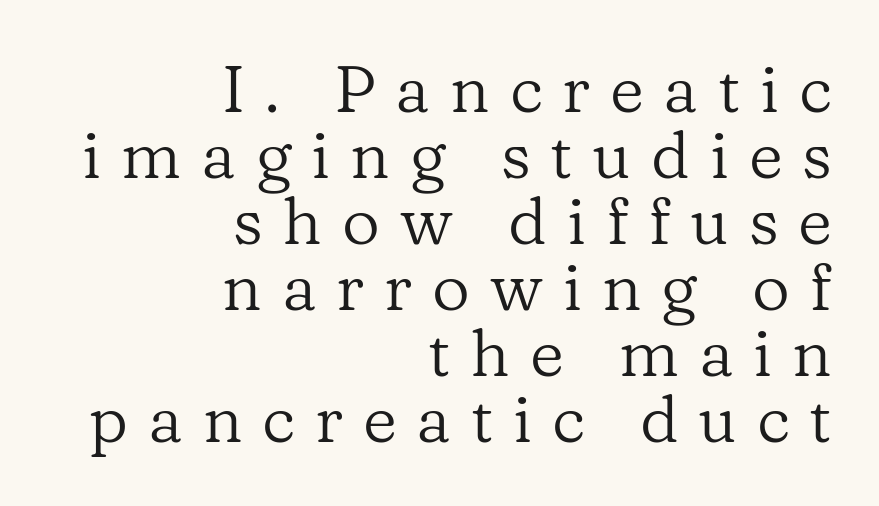
{"serif": "yes", "italic": "no", "bold": "no", "weight": "regular", "width": "normal", "stroke_contrast": "low", "x_height": "medium", "monospaced": "no", "underline": "no", "align": "right", "line_spacing": "tight", "line_spacing_ratio": 1.0, "letter_spacing": "wide", "letter_spacing_em": 0.3, "glyph_px": 66}
